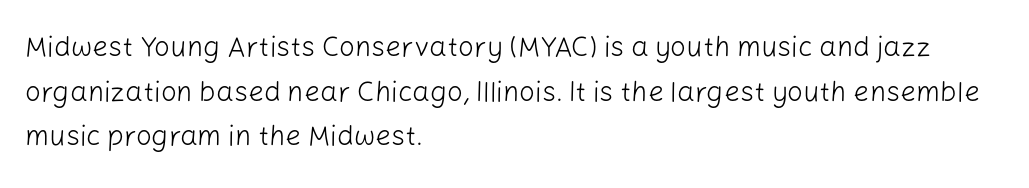
{"serif": "no", "italic": "no", "bold": "no", "weight": "light", "width": "normal", "stroke_contrast": "low", "x_height": "medium", "monospaced": "no", "underline": "no", "align": "left", "line_spacing": "normal", "line_spacing_ratio": 1.59, "letter_spacing": "normal", "letter_spacing_em": 0.0, "glyph_px": 28}
